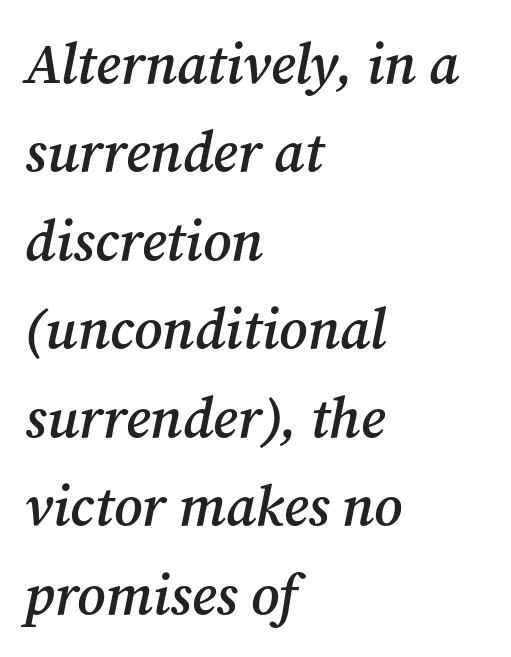
Q: Is the text bold? A: Semi-bold.
Q: Is the text italic (slanted)? A: Yes, it leans right by about 12 degrees.
Q: Is the typeface a serif or a sans-serif typeface? A: Serif.
Q: Is the text underlined? A: No.
Q: How is the paragraph aligned? A: Left-aligned.
Q: Is the spacing between letters normal or unusually wide? A: Normal.
Q: Is the spacing between lines tight, normal or loose? A: Normal.
Q: Width (condensed, normal, or wide)? A: Normal.
Q: Stroke contrast? A: Medium.
Q: x-height? A: Medium.
Q: Monospaced? A: No.
